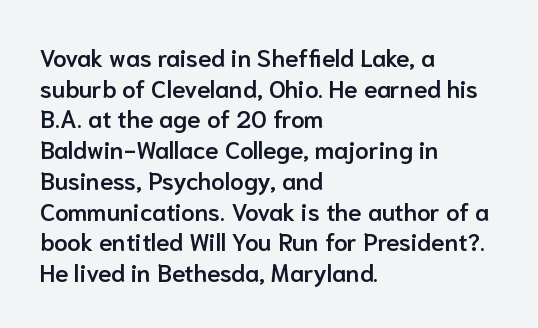
{"italic": "no", "bold": "semi", "underline": "no", "align": "left", "line_spacing": "normal", "line_spacing_ratio": 1.28, "letter_spacing": "normal", "letter_spacing_em": 0.0, "glyph_px": 24}
